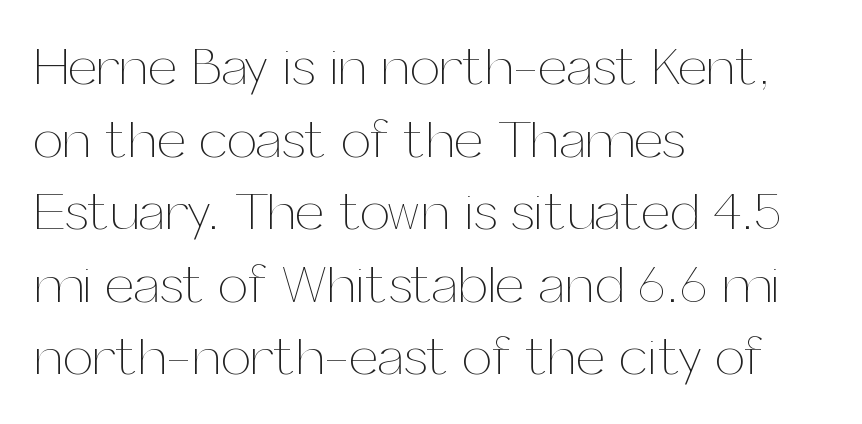
{"italic": "no", "bold": "no", "weight": "thin", "width": "normal", "stroke_contrast": "medium", "x_height": "medium", "monospaced": "no", "underline": "no", "align": "left", "line_spacing": "normal", "line_spacing_ratio": 1.37, "letter_spacing": "normal", "letter_spacing_em": 0.0, "glyph_px": 53}
